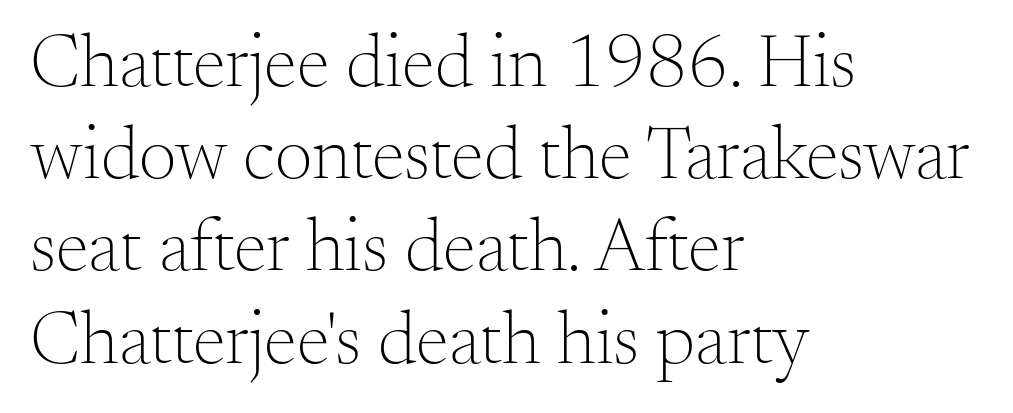
The image shows 75 px light serif type, upright; set left-aligned, line spacing 1.23x, normal letter spacing, not underlined; medium stroke contrast and a small x-height.
